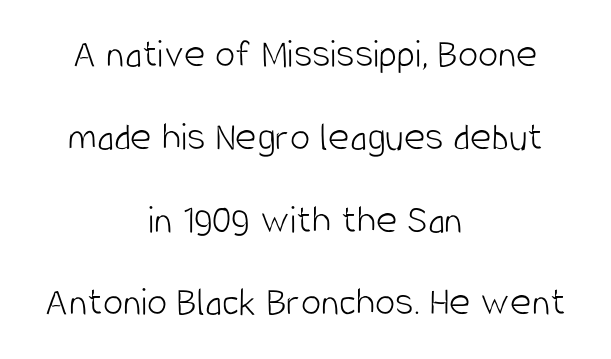
Q: Is the text bold? A: No.
Q: Is the text italic (slanted)? A: No, it is upright.
Q: Is the typeface a serif or a sans-serif typeface? A: Sans-serif.
Q: Is the text underlined? A: No.
Q: How is the paragraph aligned? A: Centered.
Q: Is the spacing between letters normal or unusually wide? A: Normal.
Q: Is the spacing between lines tight, normal or loose? A: Loose.
Q: Width (condensed, normal, or wide)? A: Condensed.
Q: Stroke contrast? A: Low.
Q: x-height? A: Large.
Q: Monospaced? A: No.
